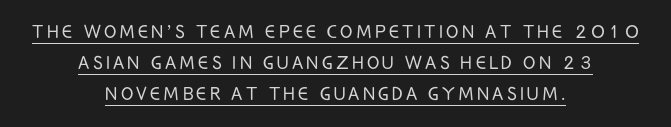
The weight would be labelled regular, book, light, or lighter still. The paragraph shown floats in the horizontal middle. This sample carries an underscore along the baseline area. Upright lettering throughout. Reading down the column, the eye jumps a familiar distance to each next line.
